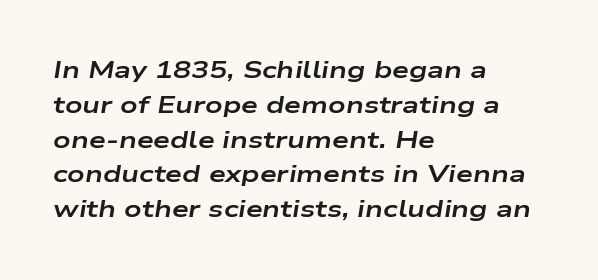
The image shows 24 px bold type, italic (leaning right); set left-aligned, normal line spacing (1.45x), normal letter spacing, not underlined.
